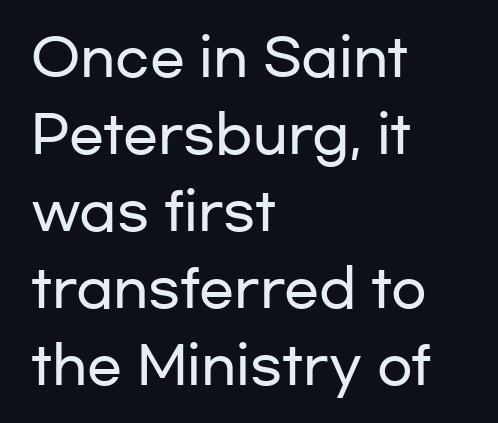
This sample has the flowing, uneven cadence of proportional lettering. The font's upright variant was chosen for this text. The specimen omits any rule beneath the text block's lines. Students, observe: this is what conventionally led text looks like.
